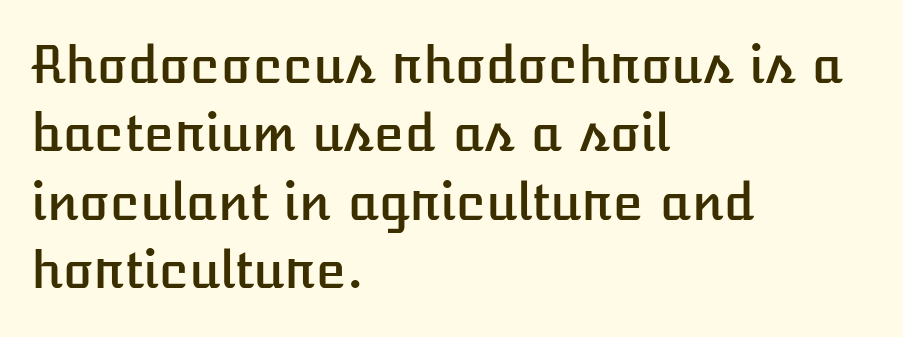
{"italic": "no", "width": "normal", "stroke_contrast": "low", "x_height": "medium", "monospaced": "no", "underline": "no", "align": "left", "line_spacing": "normal", "line_spacing_ratio": 1.37, "letter_spacing": "normal", "letter_spacing_em": 0.0, "glyph_px": 50}
